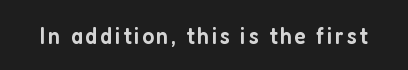
{"italic": "no", "bold": "semi", "underline": "no", "glyph_px": 24}
